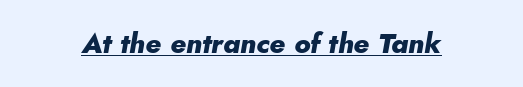
The image shows 28 px heavy type, italic (leaning right); set normal letter spacing, underlined; low stroke contrast and a small x-height.
